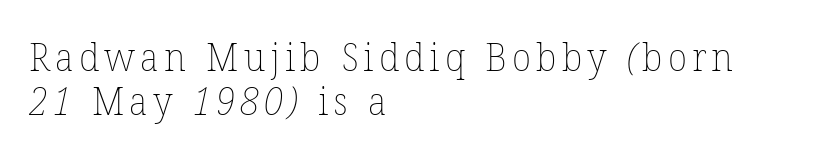
No extra ink here — the face is not bold. Is there much room between lines? No — they nearly touch. Line starts are locked; line ends wander. Do the characters align in a grid? No, the font is proportional.
